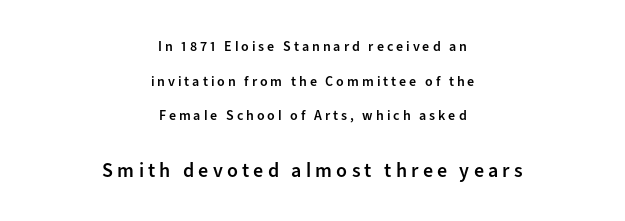
Q: Is the text bold? A: Semi-bold.
Q: Is the text italic (slanted)? A: No, it is upright.
Q: Is the text underlined? A: No.
Q: How is the paragraph aligned? A: Centered.
Q: Is the spacing between letters normal or unusually wide? A: Unusually wide.
Q: Is the spacing between lines tight, normal or loose? A: Loose.
Q: Which block of text is set in a larger size, the first (top) or the second (bottom)? A: The second (bottom) one.
